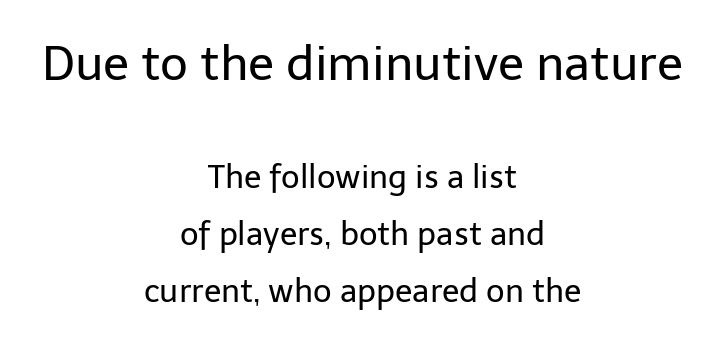
Nobody touched the tracking dial on this one. The baseline area is clear. Note the varied advance widths — an 'i' is clearly narrower than an 'm'. Check where the strokes stop: nothing finishes them off — pure sans.
